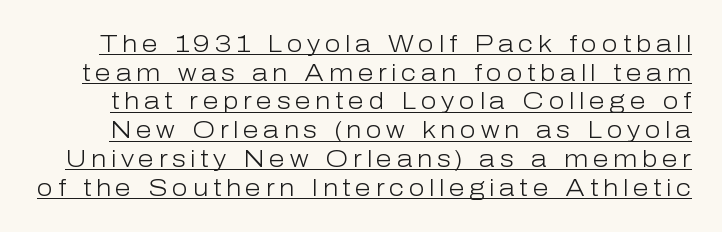
{"italic": "no", "bold": "no", "underline": "yes", "line_spacing": "normal", "line_spacing_ratio": 1.25, "letter_spacing": "wide", "letter_spacing_em": 0.2, "glyph_px": 23}
